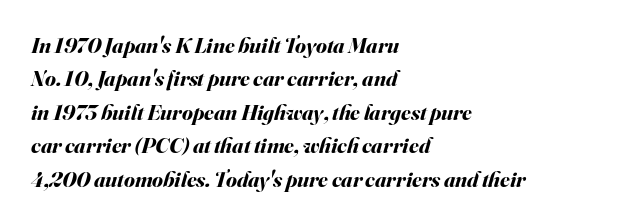
Q: Is the text bold? A: Yes.
Q: Is the text italic (slanted)? A: Yes, it leans right by about 16 degrees.
Q: Is the text underlined? A: No.
Q: How is the paragraph aligned? A: Left-aligned.
Q: Is the spacing between letters normal or unusually wide? A: Normal.
Q: Is the spacing between lines tight, normal or loose? A: Normal.
